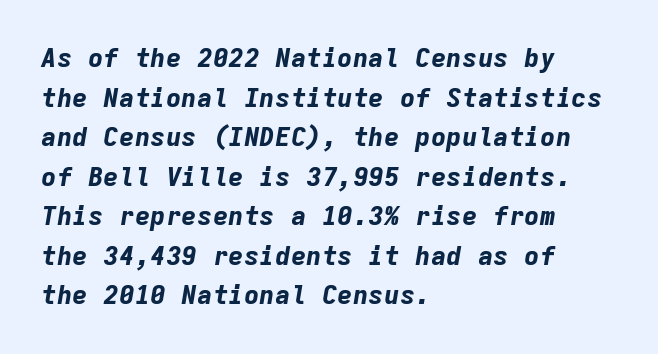
Q: Is the text bold? A: Yes.
Q: Is the text italic (slanted)? A: Yes, it leans right by about 9 degrees.
Q: Is the text underlined? A: No.
Q: How is the paragraph aligned? A: Left-aligned.
Q: Is the spacing between letters normal or unusually wide? A: Normal.
Q: Is the spacing between lines tight, normal or loose? A: Normal.
